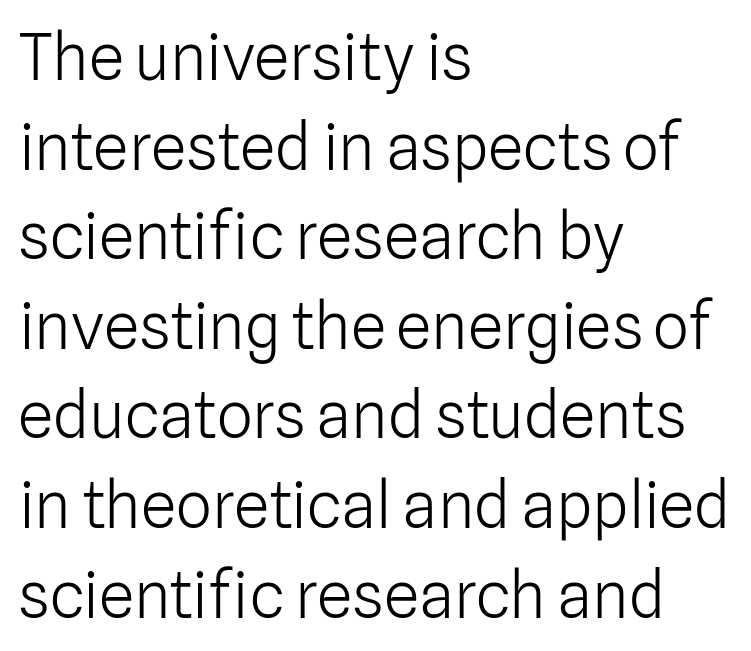
{"serif": "no", "italic": "no", "bold": "no", "weight": "light", "width": "normal", "stroke_contrast": "low", "x_height": "medium", "monospaced": "no", "underline": "no", "align": "left", "line_spacing": "normal", "line_spacing_ratio": 1.4, "letter_spacing": "normal", "letter_spacing_em": 0.0, "glyph_px": 64}
